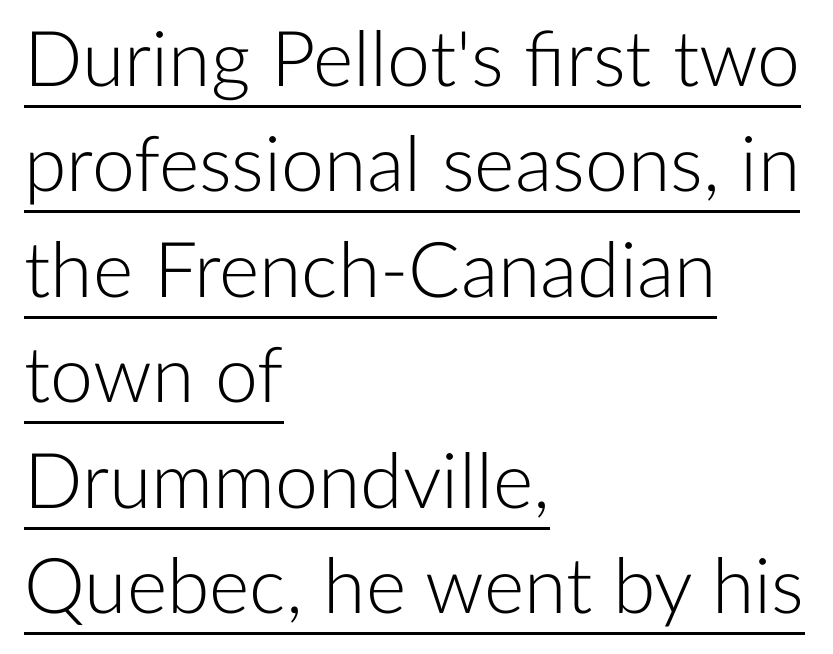
A typesetter would mark this as roman, not italic. Every word sits above its own underline. The paragraph has a hard left edge and a soft right edge. Weight: in the light-to-regular range. A normal amount of white space separates one row of letters from the next. Note: no serifs on the glyphs.
